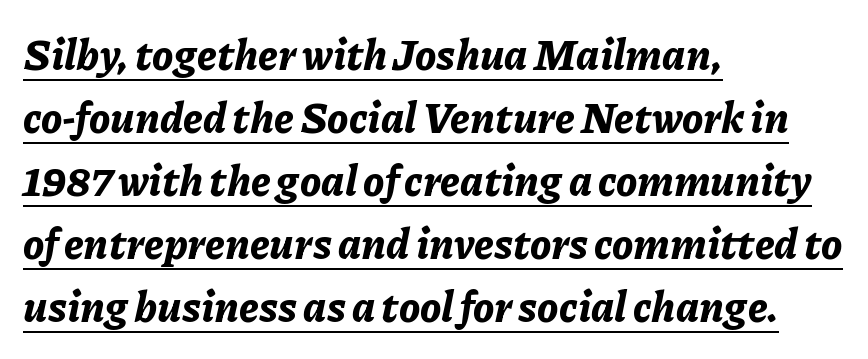
You could not count columns in this text — the font is proportionally spaced. Set as a true bold cut, around the 700 mark. The glyphs are accompanied by a horizontal stroke just below them. Honestly, the letter spacing is just normal — you wouldn't notice it.
